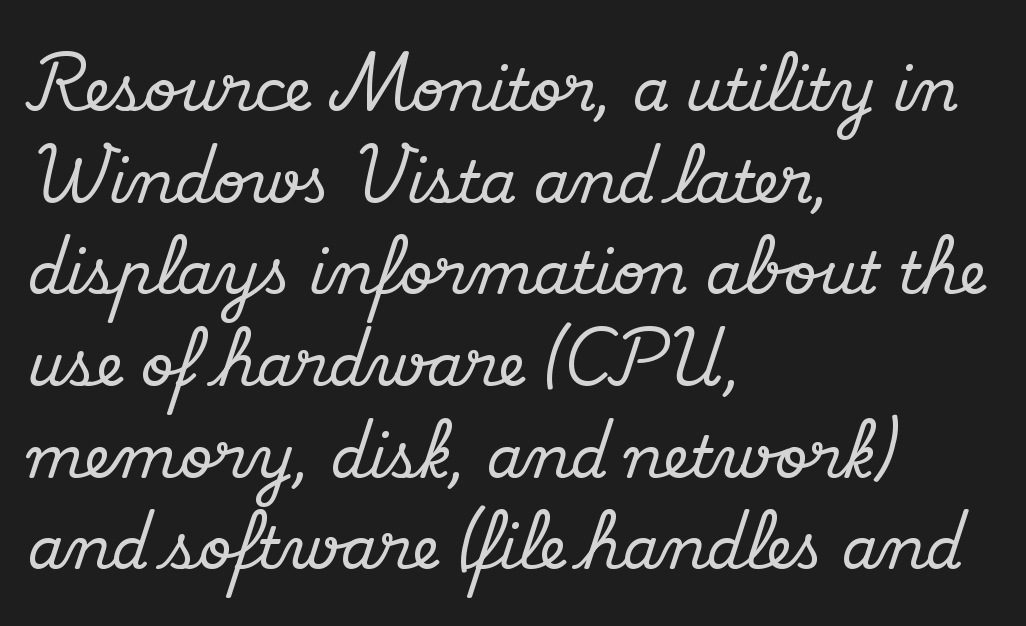
Leftover space on each line is placed entirely after the last word. Examine the stroke ends and you'll spot serifs. Look at the tracking — it's just the regular setting, nothing added. Character widths vary here, with narrow letters taking less room than wide ones. Leading: standard.
